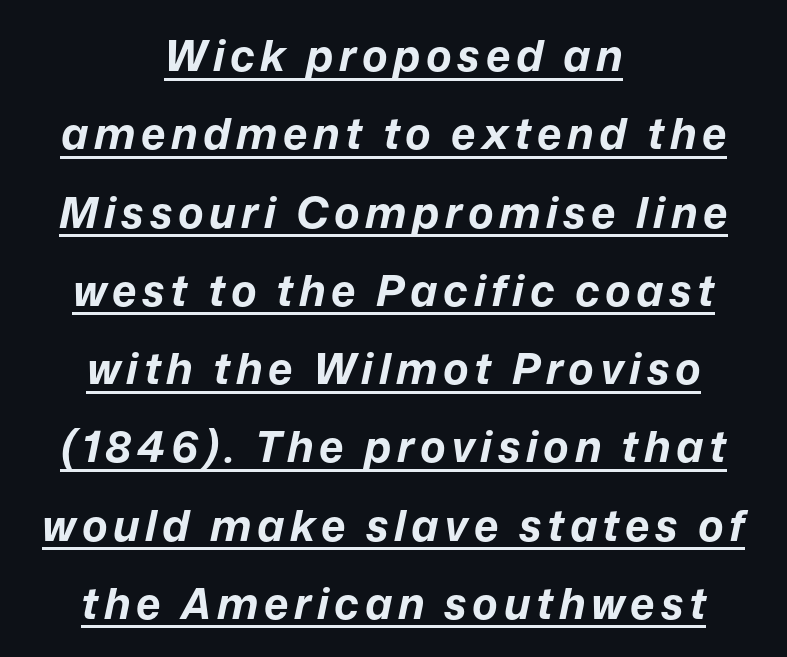
The image shows 43 px bold type, italic (leaning right); set centered, line spacing 1.82x, underlined; low stroke contrast and a medium x-height.
